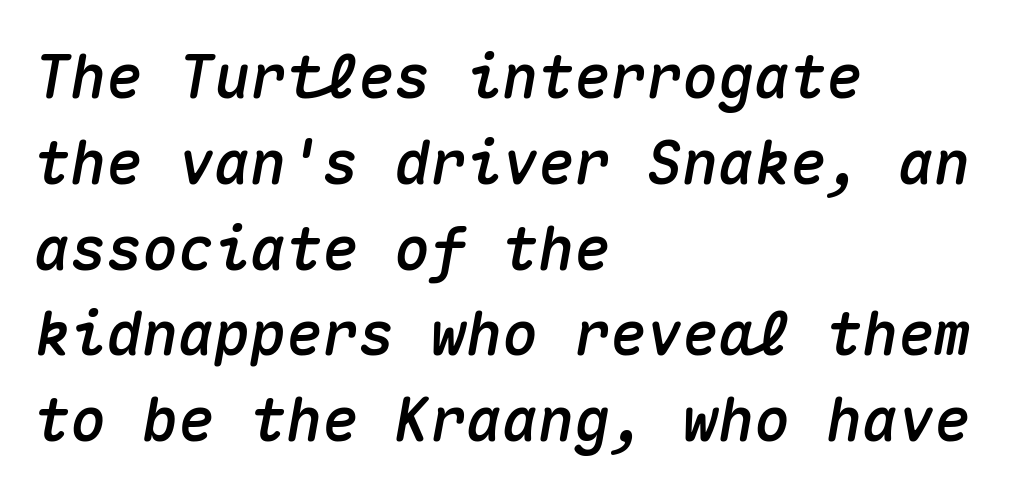
Q: Is the text italic (slanted)? A: Yes, it leans right by about 10 degrees.
Q: Is the text underlined? A: No.
Q: How is the paragraph aligned? A: Left-aligned.
Q: Is the spacing between letters normal or unusually wide? A: Normal.
Q: Is the spacing between lines tight, normal or loose? A: Normal.
Q: Width (condensed, normal, or wide)? A: Normal.
Q: Stroke contrast? A: Medium.
Q: x-height? A: Medium.
Q: Monospaced? A: Yes.
